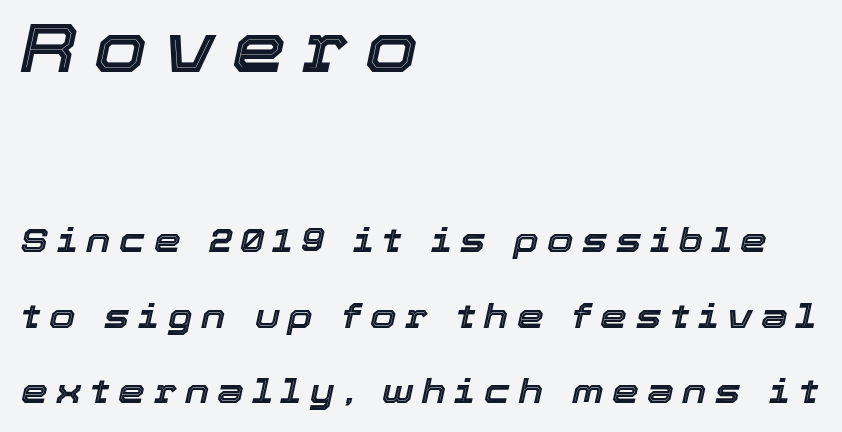
Character widths vary here, with narrow letters taking less room than wide ones. Teacher's note: observe the even left margin — that is flush-left alignment. Caption: upper text group enlarged, lower text group reduced. Is there much room between lines? Yes — plenty of vertical air separates them. Substantial extra tracking has been applied to these lines.
